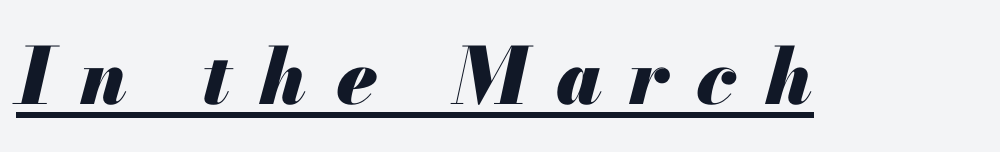
{"italic": "yes", "lean": "right", "slant_degrees": 13, "bold": "yes", "weight": "heavy", "width": "normal", "stroke_contrast": "medium", "x_height": "small", "monospaced": "no", "underline": "yes", "letter_spacing": "wide", "letter_spacing_em": 0.36, "glyph_px": 78}
